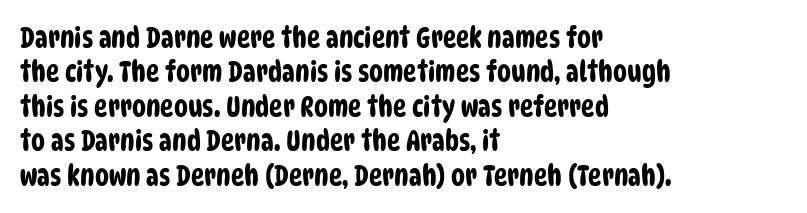
{"serif": "no", "width": "condensed", "stroke_contrast": "low", "x_height": "large", "monospaced": "no", "underline": "no", "align": "left", "line_spacing_ratio": 1.23, "letter_spacing": "normal", "letter_spacing_em": 0.0, "glyph_px": 28}
